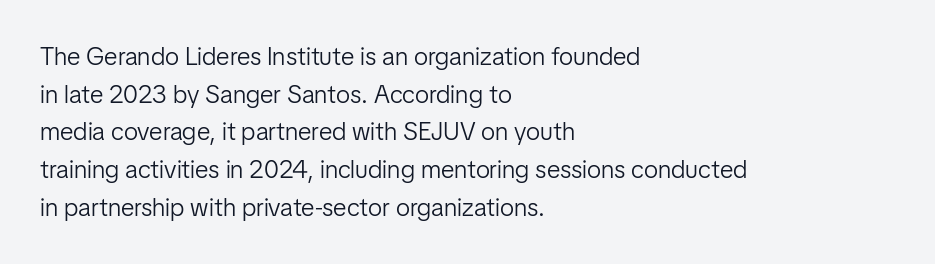
The image shows 25 px text type, upright; set left-aligned, normal line spacing (1.51x), normal letter spacing, not underlined.
